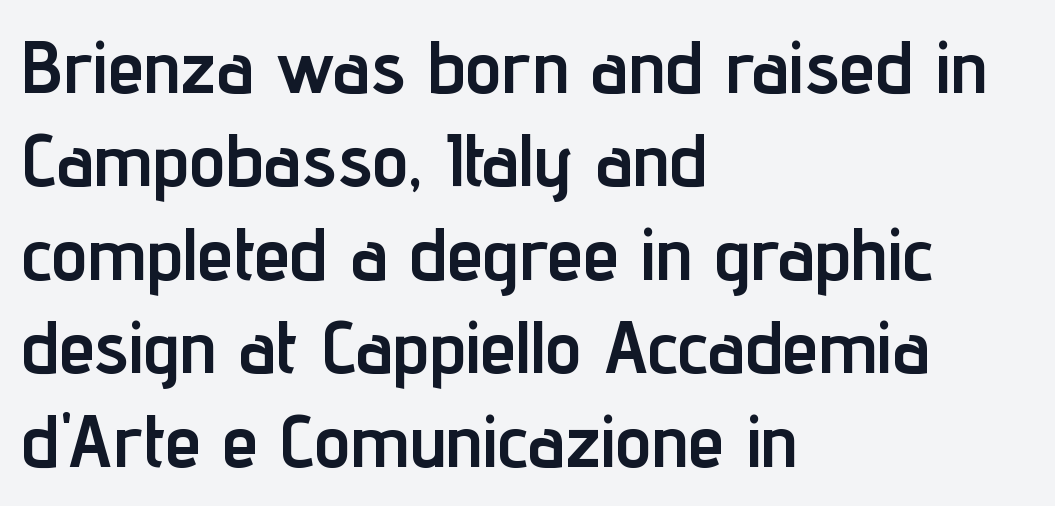
These lines keep a tight, regular rhythm from letter to letter. Tall strokes in this sample are plumb rather than angled. Plain, unruled lines of type. Each letter keeps its own natural width here, so spacing adapts to shape. Horizontal bands of white between lines are of average thickness. Short and long lines alike share a common starting point at left.
